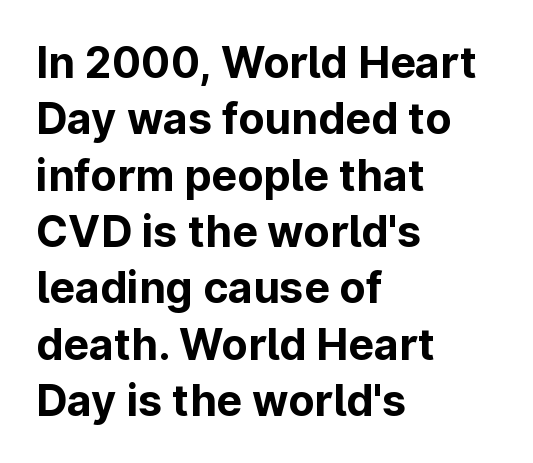
The font is running at its bold setting. A typesetter would label this face a sans. No italicization has been applied; the sample stays upright. Typeset ragged right — the left edge is the straight one. Spacing verdict: proportional, widths tailored to each character. Rule under the text: the space is simply empty.
